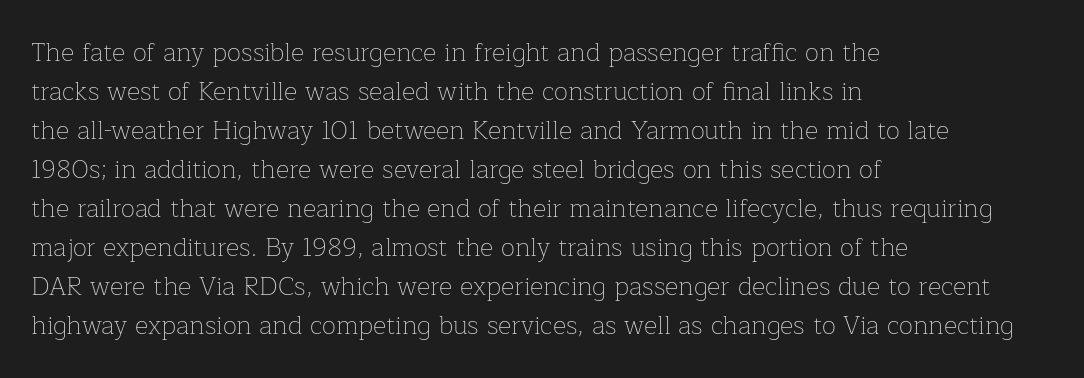
Q: Is the text bold? A: No.
Q: Is the text italic (slanted)? A: No, it is upright.
Q: Is the text underlined? A: No.
Q: How is the paragraph aligned? A: Left-aligned.
Q: Is the spacing between letters normal or unusually wide? A: Normal.
Q: Is the spacing between lines tight, normal or loose? A: Normal.
